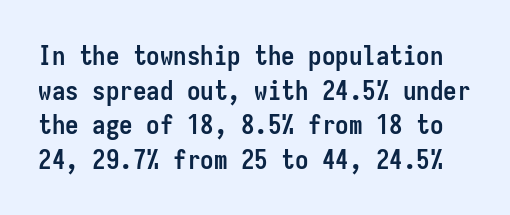
Is there much room between lines? A standard amount, neither cramped nor airy. No word sits above an underline. Posture: straight, roman, zero tilt. Standard letterfit; no display-style spreading of the glyphs. Each glyph is drawn with heavy, bold strokes.
